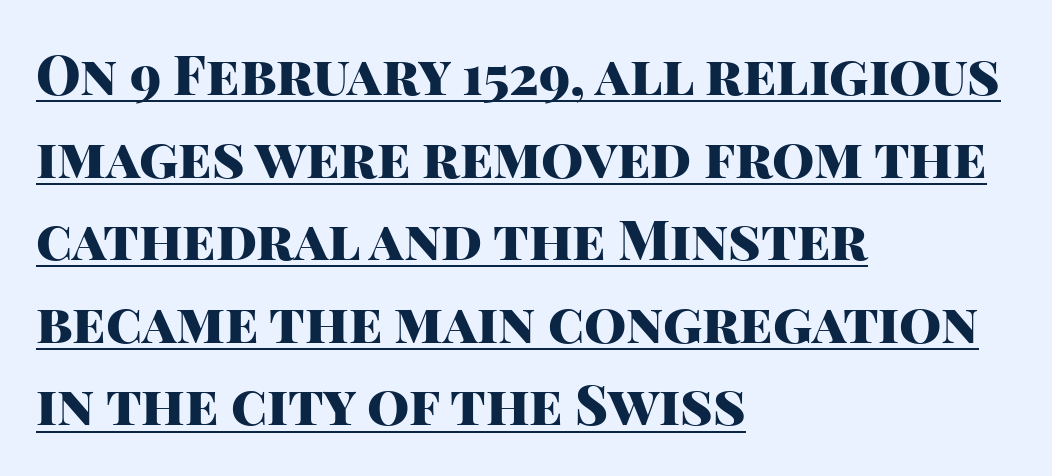
{"serif": "no", "italic": "no", "bold": "yes", "weight": "heavy", "width": "normal", "stroke_contrast": "high", "x_height": "large", "monospaced": "no", "underline": "yes", "align": "left", "line_spacing": "normal", "line_spacing_ratio": 1.53, "letter_spacing": "normal", "letter_spacing_em": 0.0, "glyph_px": 54}
